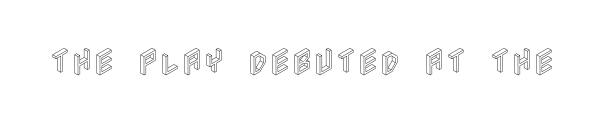
{"italic": "no", "width": "condensed", "x_height": "large", "underline": "no", "letter_spacing": "normal", "letter_spacing_em": 0.0, "glyph_px": 30}
